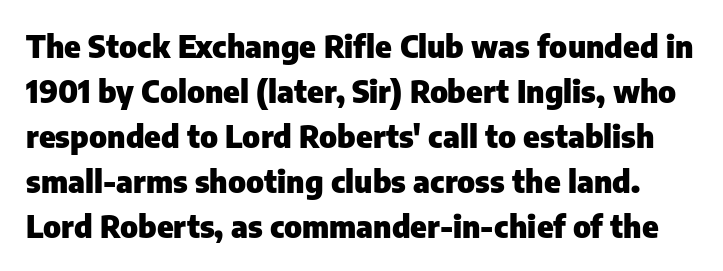
Q: Is the text bold? A: Yes.
Q: Is the text italic (slanted)? A: No, it is upright.
Q: Is the typeface a serif or a sans-serif typeface? A: Sans-serif.
Q: Is the text underlined? A: No.
Q: Is the spacing between letters normal or unusually wide? A: Normal.
Q: Is the spacing between lines tight, normal or loose? A: Normal.
Q: Width (condensed, normal, or wide)? A: Normal.
Q: Stroke contrast? A: Low.
Q: x-height? A: Medium.
Q: Monospaced? A: No.
